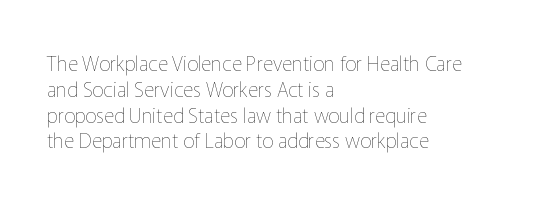
{"italic": "no", "bold": "no", "underline": "no", "align": "left", "line_spacing": "normal", "line_spacing_ratio": 1.29, "letter_spacing": "normal", "letter_spacing_em": 0.0, "glyph_px": 20}
